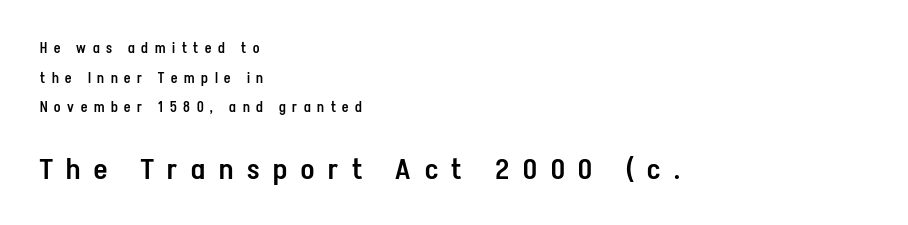
If you measured baseline to baseline, you'd find a long distance. Proportional: the letters do not fall into vertical columns. Summary of weight: moderately heavy, a semibold. Size hierarchy here favors the trailing block over the leading one. Underlining? Definitely not there.
